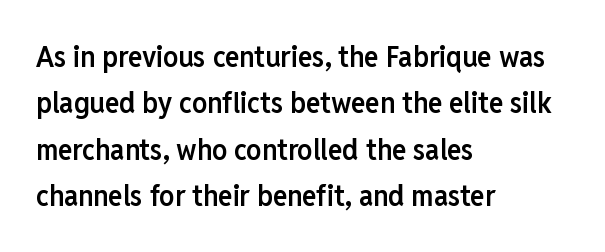
Q: Is the text bold? A: Semi-bold.
Q: Is the text italic (slanted)? A: No, it is upright.
Q: Is the typeface a serif or a sans-serif typeface? A: Sans-serif.
Q: Is the text underlined? A: No.
Q: How is the paragraph aligned? A: Left-aligned.
Q: Is the spacing between letters normal or unusually wide? A: Normal.
Q: Is the spacing between lines tight, normal or loose? A: Normal.
Q: Width (condensed, normal, or wide)? A: Condensed.
Q: Stroke contrast? A: Low.
Q: x-height? A: Medium.
Q: Monospaced? A: No.
